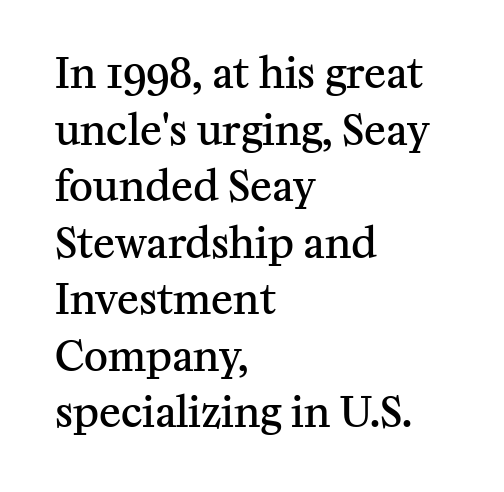
{"serif": "yes", "italic": "no", "bold": "semi", "weight": "semibold", "width": "normal", "stroke_contrast": "medium", "x_height": "medium", "monospaced": "no", "underline": "no", "align": "left", "line_spacing": "normal", "line_spacing_ratio": 1.38, "letter_spacing": "normal", "letter_spacing_em": 0.0, "glyph_px": 41}
